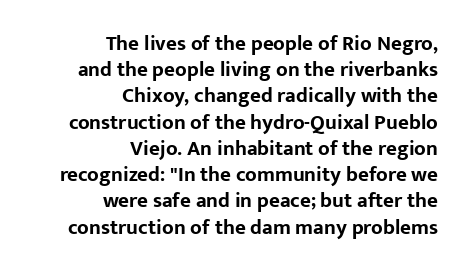
In terms of leading, this rendering sits right in the middle. Nothing unusual about the tracking: characters are spaced as the font intends. How heavy is the stroke? Heavy — this is a bold. The words here are not underlined. This is roman type, the default non-slanted kind.
